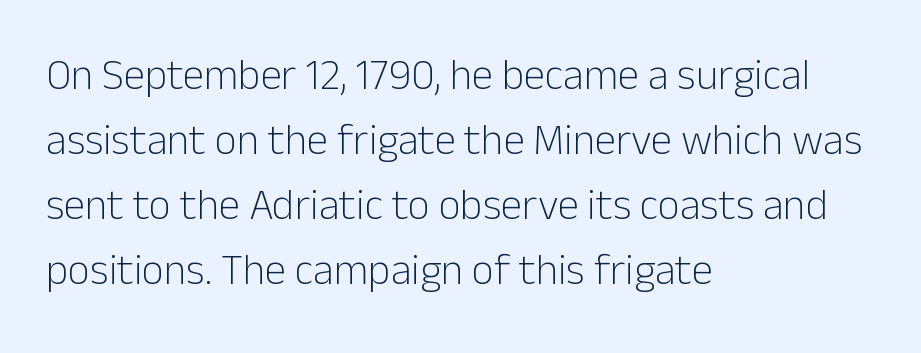
Q: Is the text bold? A: No.
Q: Is the text italic (slanted)? A: No, it is upright.
Q: Is the typeface a serif or a sans-serif typeface? A: Sans-serif.
Q: Is the text underlined? A: No.
Q: How is the paragraph aligned? A: Left-aligned.
Q: Is the spacing between letters normal or unusually wide? A: Normal.
Q: Is the spacing between lines tight, normal or loose? A: Normal.
Q: Width (condensed, normal, or wide)? A: Normal.
Q: Stroke contrast? A: Low.
Q: x-height? A: Medium.
Q: Monospaced? A: No.
